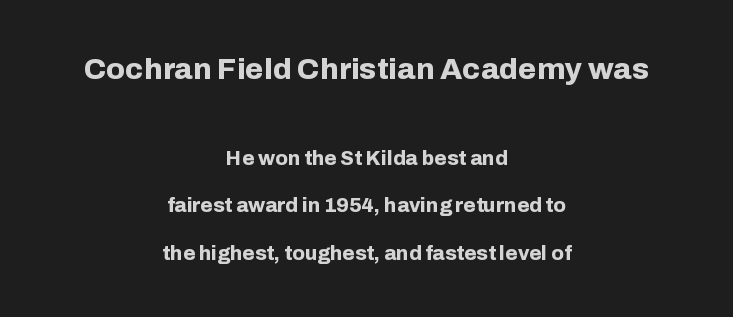
Q: Is the text bold? A: Yes.
Q: Is the text italic (slanted)? A: No, it is upright.
Q: Is the typeface a serif or a sans-serif typeface? A: Sans-serif.
Q: Is the text underlined? A: No.
Q: How is the paragraph aligned? A: Centered.
Q: Is the spacing between letters normal or unusually wide? A: Normal.
Q: Is the spacing between lines tight, normal or loose? A: Loose.
Q: Which block of text is set in a larger size, the first (top) or the second (bottom)? A: The first (top) one.
Q: Width (condensed, normal, or wide)? A: Normal.
Q: Stroke contrast? A: Low.
Q: x-height? A: Medium.
Q: Monospaced? A: No.
